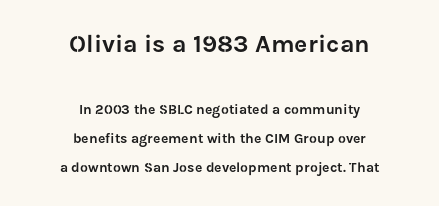
{"italic": "no", "underline": "no", "align": "center", "line_spacing": "loose", "line_spacing_ratio": 2.08, "letter_spacing": "normal", "letter_spacing_em": 0.0, "larger_block": "first", "size_ratio": 1.79, "glyph_px": 25}
